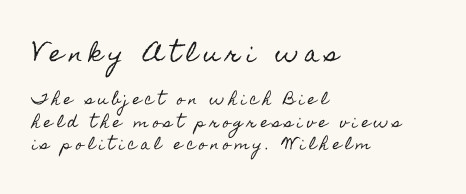
Q: Is the text italic (slanted)? A: Yes.
Q: Is the text underlined? A: No.
Q: How is the paragraph aligned? A: Left-aligned.
Q: Is the spacing between letters normal or unusually wide? A: Unusually wide.
Q: Is the spacing between lines tight, normal or loose? A: Normal.
Q: Which block of text is set in a larger size, the first (top) or the second (bottom)? A: The first (top) one.
